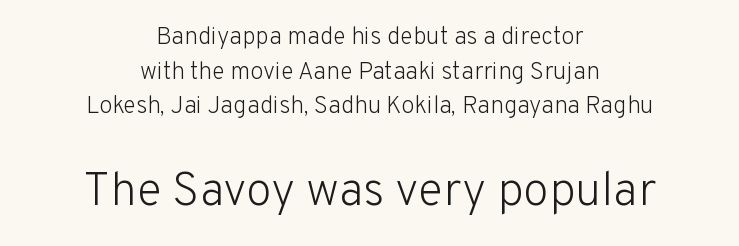
Q: Is the text bold? A: No.
Q: Is the text italic (slanted)? A: No, it is upright.
Q: Is the typeface a serif or a sans-serif typeface? A: Sans-serif.
Q: Is the text underlined? A: No.
Q: How is the paragraph aligned? A: Centered.
Q: Is the spacing between letters normal or unusually wide? A: Normal.
Q: Is the spacing between lines tight, normal or loose? A: Normal.
Q: Which block of text is set in a larger size, the first (top) or the second (bottom)? A: The second (bottom) one.
Q: Width (condensed, normal, or wide)? A: Normal.
Q: Stroke contrast? A: Low.
Q: x-height? A: Medium.
Q: Monospaced? A: No.
